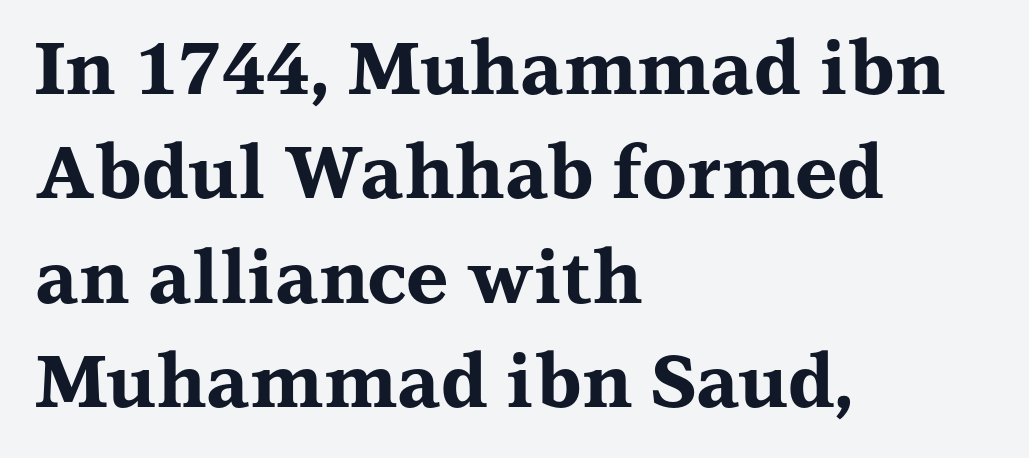
The image shows 73 px bold, wide serif type, upright; set left-aligned, normal line spacing (1.43x), normal letter spacing, not underlined; medium stroke contrast and a medium x-height.
